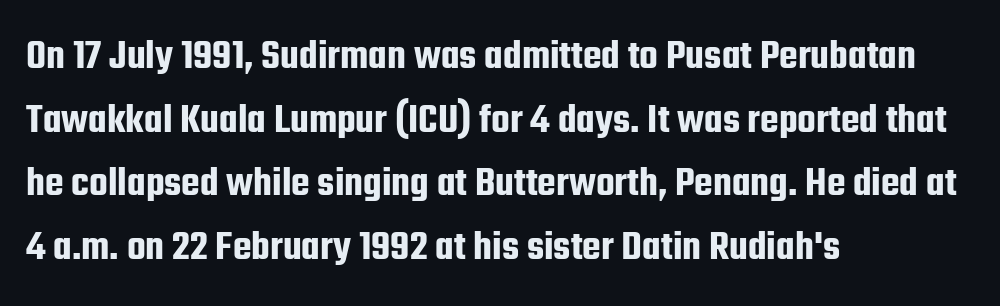
The image shows 43 px condensed sans-serif type, upright; set left-aligned, normal line spacing (1.48x), normal letter spacing, not underlined; low stroke contrast and a medium x-height.
